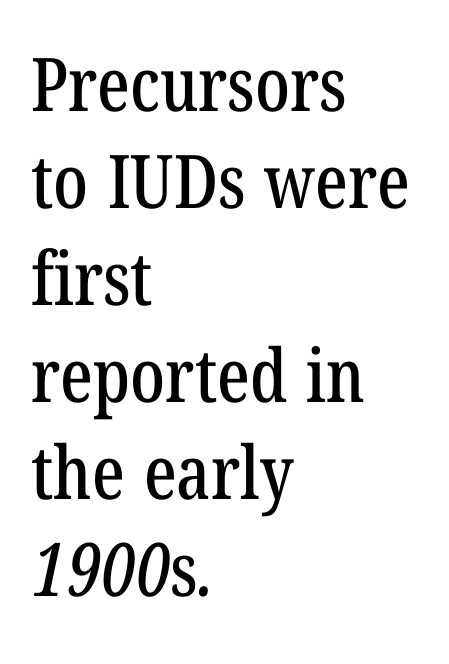
The image shows 74 px condensed serif type; set left-aligned, normal line spacing (1.31x), normal letter spacing, not underlined; low stroke contrast and a medium x-height.
